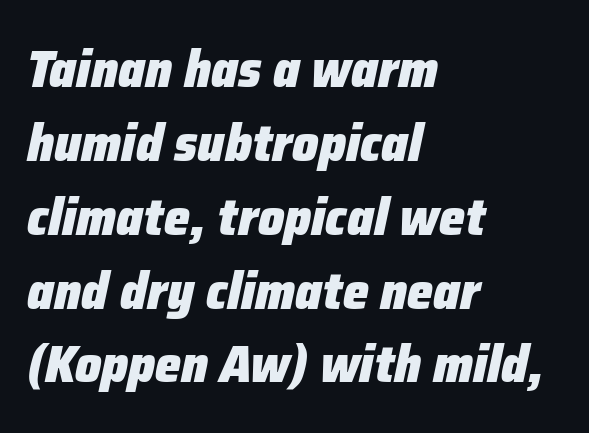
The image shows 52 px heavy type, italic (leaning right); set left-aligned, normal line spacing (1.42x), normal letter spacing, not underlined; low stroke contrast and a medium x-height.
